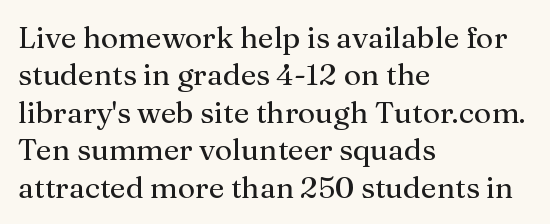
{"serif": "yes", "italic": "no", "bold": "no", "weight": "regular", "width": "normal", "stroke_contrast": "medium", "x_height": "medium", "monospaced": "no", "underline": "no", "align": "left", "line_spacing": "normal", "line_spacing_ratio": 1.25, "letter_spacing": "normal", "letter_spacing_em": 0.0, "glyph_px": 30}
